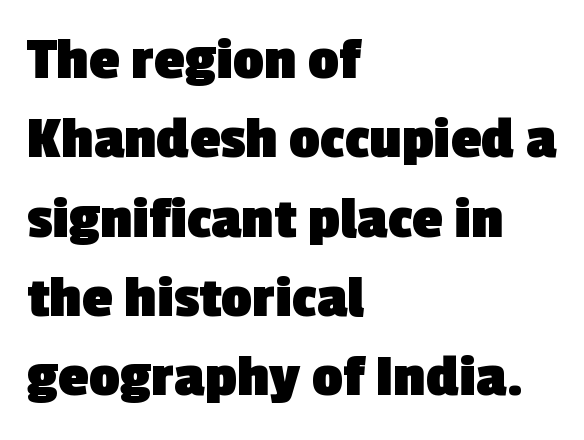
Q: Is the text bold? A: Yes.
Q: Is the typeface a serif or a sans-serif typeface? A: Sans-serif.
Q: Is the text underlined? A: No.
Q: How is the paragraph aligned? A: Left-aligned.
Q: Is the spacing between letters normal or unusually wide? A: Normal.
Q: Is the spacing between lines tight, normal or loose? A: Normal.
Q: Width (condensed, normal, or wide)? A: Normal.
Q: x-height? A: Medium.
Q: Monospaced? A: No.
